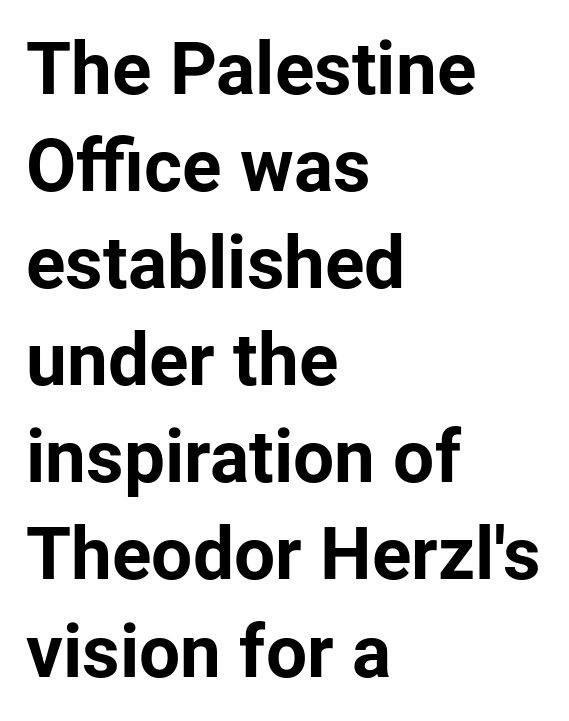
Q: Is the text bold? A: Yes.
Q: Is the text italic (slanted)? A: No, it is upright.
Q: Is the typeface a serif or a sans-serif typeface? A: Sans-serif.
Q: Is the text underlined? A: No.
Q: How is the paragraph aligned? A: Left-aligned.
Q: Is the spacing between letters normal or unusually wide? A: Normal.
Q: Is the spacing between lines tight, normal or loose? A: Normal.
Q: Width (condensed, normal, or wide)? A: Normal.
Q: Stroke contrast? A: Low.
Q: x-height? A: Medium.
Q: Monospaced? A: No.
